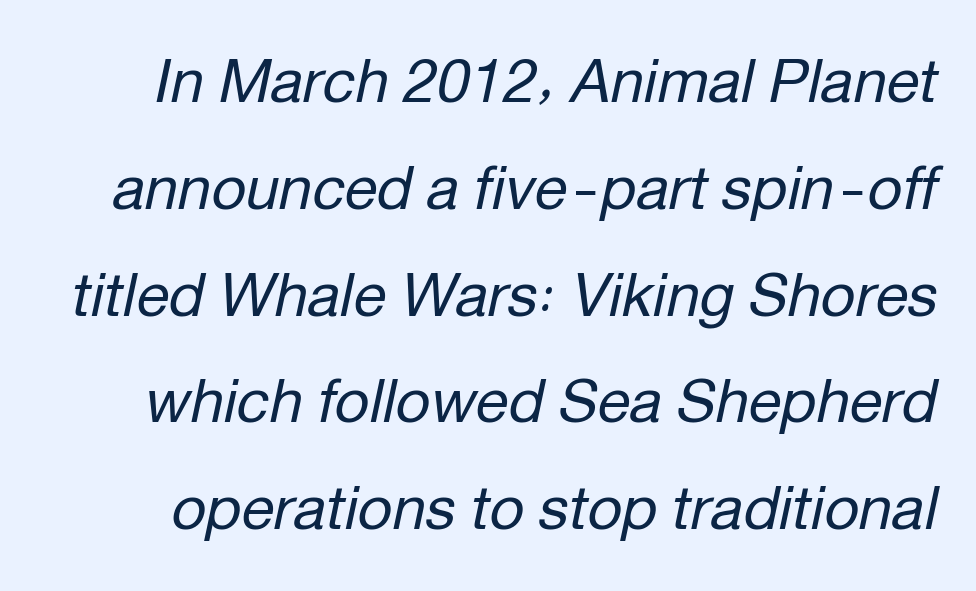
The image shows 60 px regular-weight type, italic (leaning right); set line spacing 1.78x, normal letter spacing, not underlined; low stroke contrast and a medium x-height.
